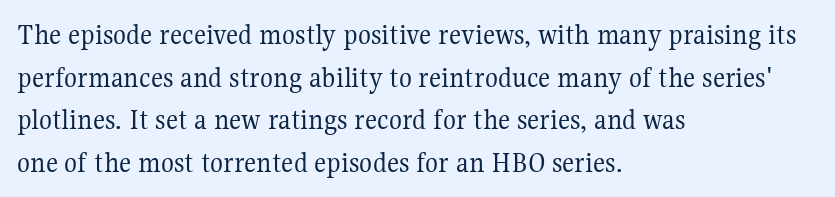
The typography opts for an upright posture over an oblique one. Spacing verdict: proportional, widths tailored to each character. The type is set solid horizontally, with unmodified tracking. A quiet, ordinary-to-light weight characterises the typeface. Layout note: lines flush left. Notice how descenders clear the ascenders below comfortably — that's standard leading.
